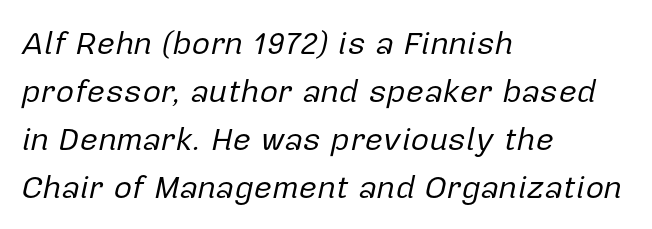
{"italic": "yes", "lean": "right", "slant_degrees": 12, "bold": "no", "weight": "regular", "width": "normal", "stroke_contrast": "low", "x_height": "medium", "monospaced": "no", "underline": "no", "align": "left", "line_spacing": "normal", "line_spacing_ratio": 1.5, "letter_spacing": "normal", "letter_spacing_em": 0.0, "glyph_px": 32}
